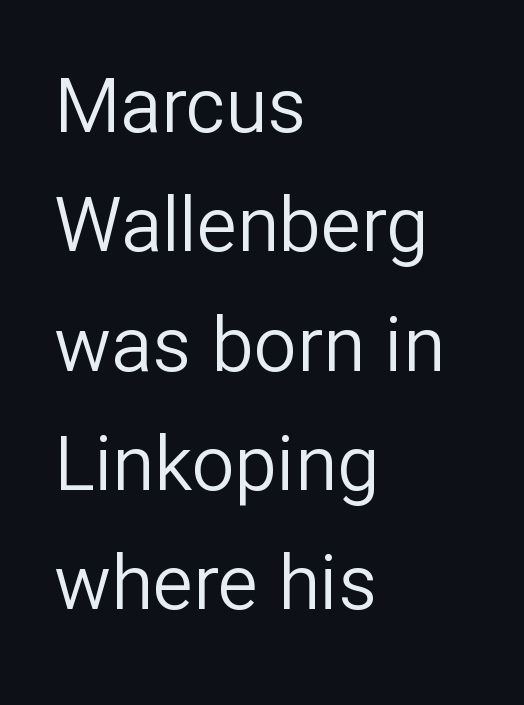
{"serif": "no", "italic": "no", "bold": "no", "weight": "regular", "width": "normal", "stroke_contrast": "low", "x_height": "medium", "monospaced": "no", "underline": "no", "align": "left", "line_spacing": "normal", "line_spacing_ratio": 1.57, "letter_spacing": "normal", "letter_spacing_em": 0.0, "glyph_px": 76}
